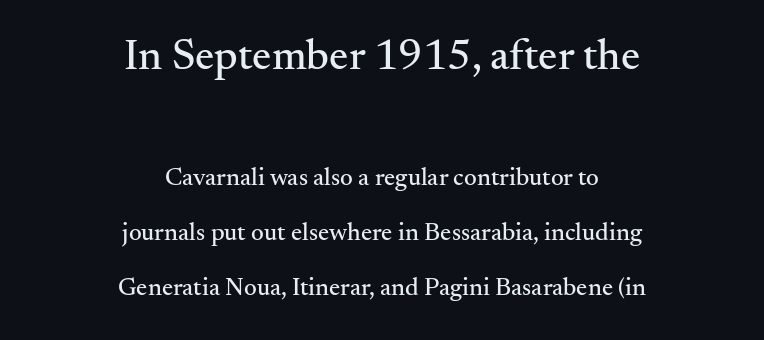
How would I describe the line gaps? Wide and relaxed. Descenders hang freely into open space. Spacing verdict: proportional, widths tailored to each character. This sample uses a serif face.
